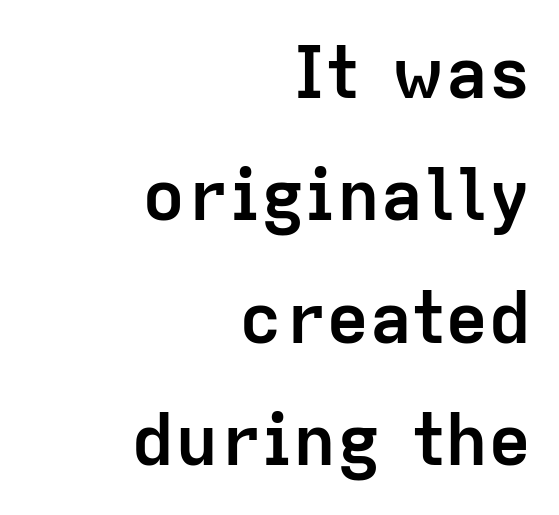
Q: Is the text bold? A: Yes.
Q: Is the text italic (slanted)? A: No, it is upright.
Q: Is the typeface a serif or a sans-serif typeface? A: Sans-serif.
Q: Is the text underlined? A: No.
Q: How is the paragraph aligned? A: Right-aligned.
Q: Is the spacing between letters normal or unusually wide? A: Normal.
Q: Is the spacing between lines tight, normal or loose? A: Normal.
Q: Width (condensed, normal, or wide)? A: Normal.
Q: Stroke contrast? A: Low.
Q: x-height? A: Medium.
Q: Monospaced? A: No.
